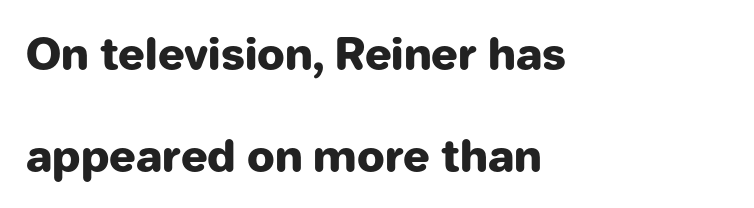
Q: Is the text bold? A: Yes.
Q: Is the text italic (slanted)? A: No, it is upright.
Q: Is the typeface a serif or a sans-serif typeface? A: Sans-serif.
Q: Is the text underlined? A: No.
Q: How is the paragraph aligned? A: Left-aligned.
Q: Is the spacing between letters normal or unusually wide? A: Normal.
Q: Is the spacing between lines tight, normal or loose? A: Loose.
Q: Width (condensed, normal, or wide)? A: Normal.
Q: Stroke contrast? A: Low.
Q: x-height? A: Medium.
Q: Monospaced? A: No.
